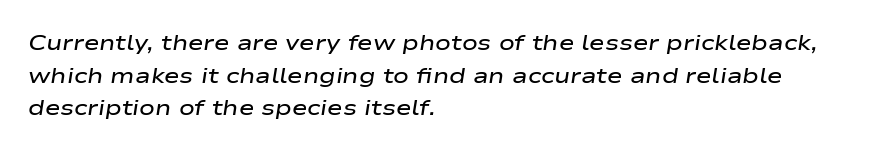
Q: Is the text bold? A: Semi-bold.
Q: Is the text italic (slanted)? A: Yes, it leans right by about 9 degrees.
Q: Is the text underlined? A: No.
Q: How is the paragraph aligned? A: Left-aligned.
Q: Is the spacing between letters normal or unusually wide? A: Normal.
Q: Is the spacing between lines tight, normal or loose? A: Normal.
